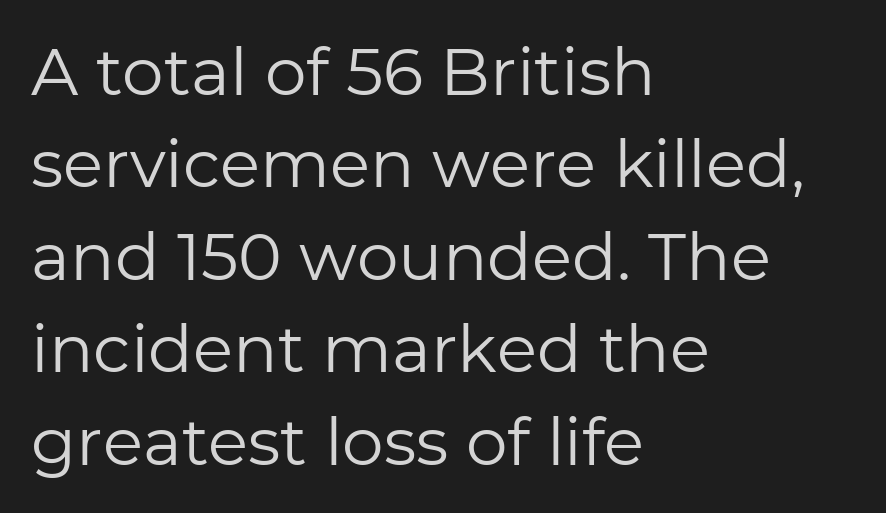
{"serif": "no", "italic": "no", "bold": "no", "weight": "regular", "width": "normal", "stroke_contrast": "low", "x_height": "medium", "monospaced": "no", "underline": "no", "align": "left", "line_spacing": "normal", "line_spacing_ratio": 1.4, "letter_spacing": "normal", "letter_spacing_em": 0.0, "glyph_px": 66}
